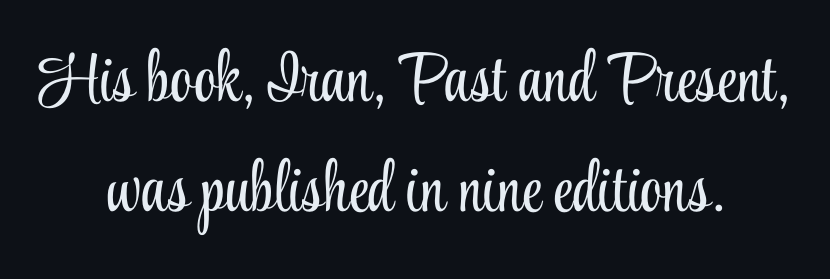
{"serif": "yes", "bold": "no", "weight": "light", "width": "condensed", "stroke_contrast": "low", "x_height": "small", "monospaced": "no", "underline": "no", "align": "center", "line_spacing": "normal", "line_spacing_ratio": 1.57, "letter_spacing": "normal", "letter_spacing_em": 0.0, "glyph_px": 70}
